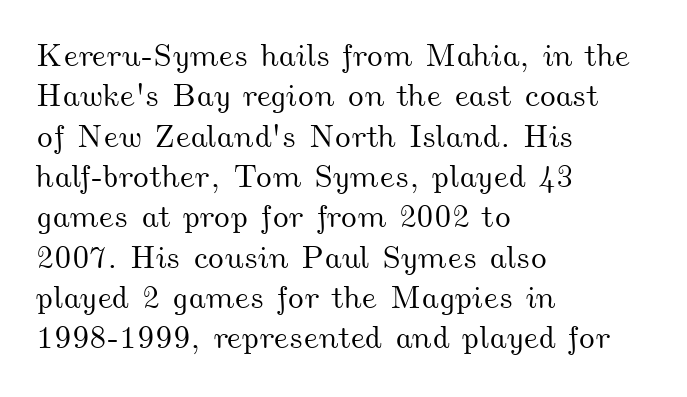
{"width": "wide", "stroke_contrast": "medium", "x_height": "small", "monospaced": "no", "underline": "no", "align": "left", "line_spacing": "normal", "line_spacing_ratio": 1.26, "letter_spacing": "normal", "letter_spacing_em": 0.0, "glyph_px": 32}
